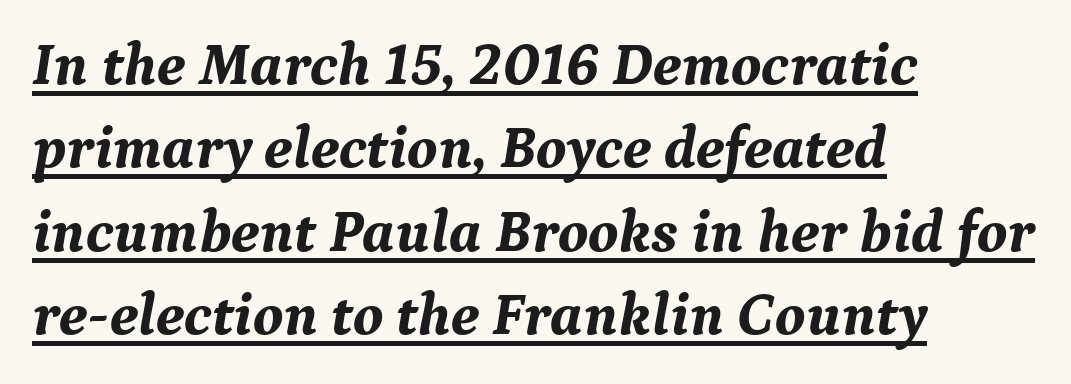
Strong, thick strokes mark this as bold type. You could not count columns in this text — the font is proportionally spaced. These lines were composed using italics. Underlined type. The rag falls on the right side of this text block.
